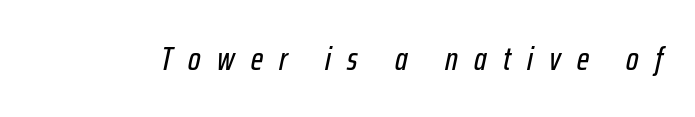
Q: Is the text italic (slanted)? A: Yes, it leans right by about 12 degrees.
Q: Is the text underlined? A: No.
Q: Is the spacing between letters normal or unusually wide? A: Unusually wide.
Q: Width (condensed, normal, or wide)? A: Condensed.
Q: Stroke contrast? A: Low.
Q: x-height? A: Medium.
Q: Monospaced? A: No.
